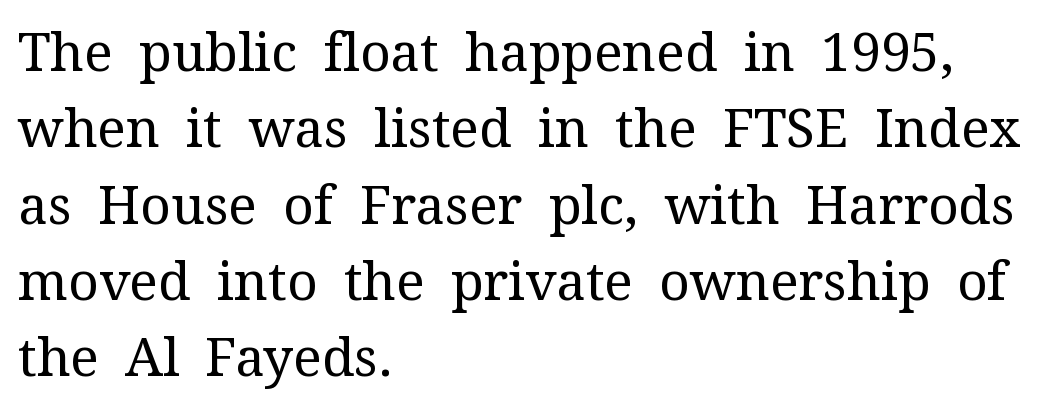
Nope, not italic — everything's standing straight. The letters carry serifs — small finishing strokes at the ends of their stems. Caption: standard tracking, unaltered. A quiet, ordinary-to-light weight characterises the typeface.
